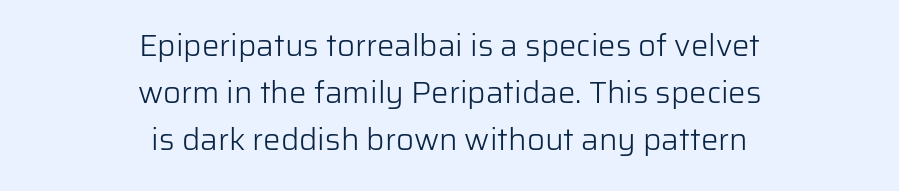
Stem width sits at or under what a default text font uses. Short and long lines alike share a common midpoint. The characters display no serif detailing; their extremities are plain. Words appear dense and cohesive because spacing is normal.
